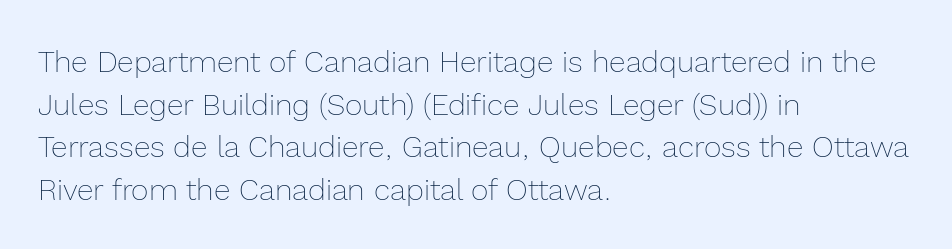
A typesetter would call this proportional, since set widths differ per character. The typeface has the unassuming heft of standard copy or less. Underlining? Definitely not there. The letters sit at their default tracking, neither squeezed nor spread.
